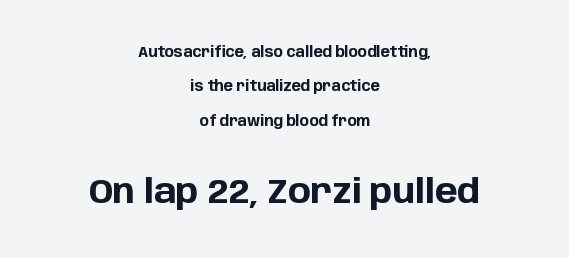
{"serif": "no", "italic": "no", "bold": "yes", "weight": "bold", "width": "normal", "stroke_contrast": "low", "x_height": "large", "monospaced": "no", "underline": "no", "align": "center", "line_spacing": "loose", "line_spacing_ratio": 2.45, "letter_spacing": "normal", "letter_spacing_em": 0.0, "larger_block": "second", "size_ratio": 2.43, "glyph_px": 34}
